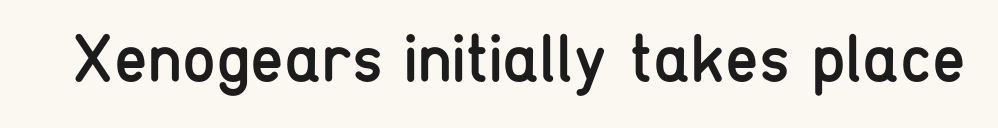
Q: Is the text bold? A: No.
Q: Is the text italic (slanted)? A: No, it is upright.
Q: Is the typeface a serif or a sans-serif typeface? A: Sans-serif.
Q: Is the text underlined? A: No.
Q: Is the spacing between letters normal or unusually wide? A: Normal.
Q: Width (condensed, normal, or wide)? A: Condensed.
Q: Stroke contrast? A: Low.
Q: x-height? A: Medium.
Q: Monospaced? A: No.
